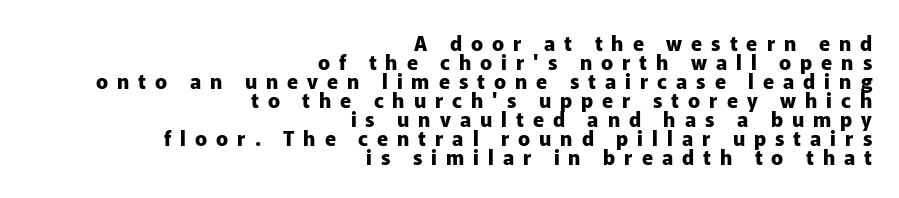
The space between consecutive lines is stingy. Typesetter's note: full bold, strokes at maximum text heaviness. In CSS terms this would be text-align: right. Here the glyphs are tracked loosely, breaking word shapes into spaced letters. Rule under the text: the space is simply empty.
